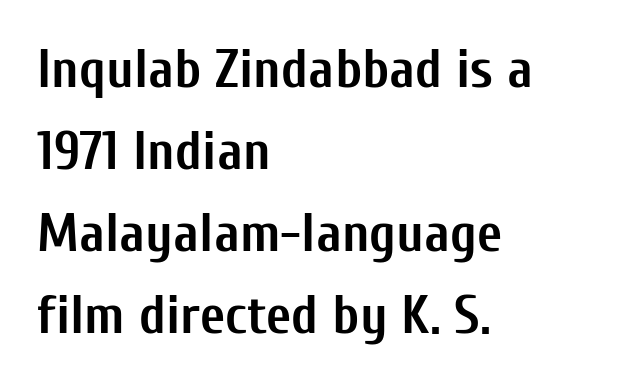
{"serif": "no", "italic": "no", "bold": "yes", "weight": "semibold", "width": "condensed", "stroke_contrast": "low", "x_height": "medium", "monospaced": "no", "underline": "no", "align": "left", "line_spacing": "normal", "line_spacing_ratio": 1.49, "letter_spacing": "normal", "letter_spacing_em": 0.0, "glyph_px": 55}
